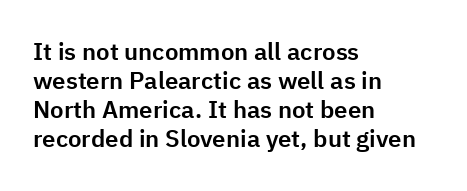
The image shows 24 px text type, upright; set left-aligned, line spacing 1.21x, normal letter spacing, not underlined.
